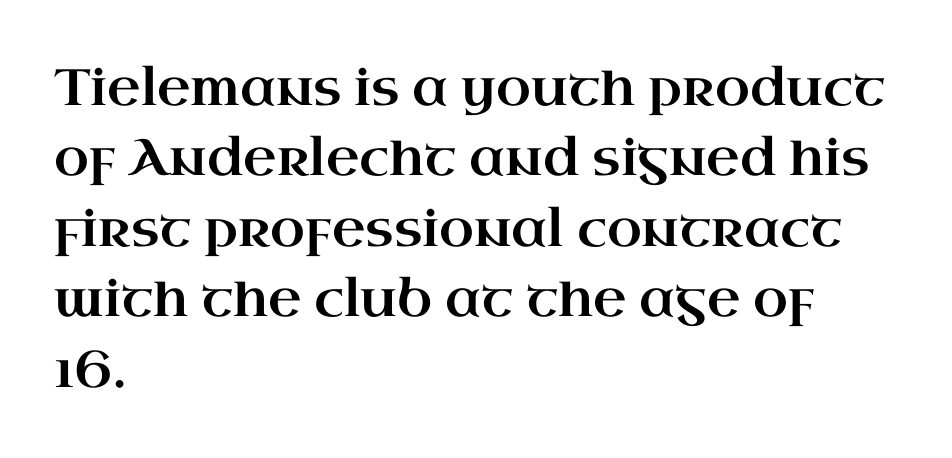
What's the leading like? Ordinary, nothing unusual. The space directly below the letters is spotless. Are there feet on the stems? There are — it's a serif. Note the varied advance widths — an 'i' is clearly narrower than an 'm'. If you drew a ruler down the left edge, every line would touch it.
